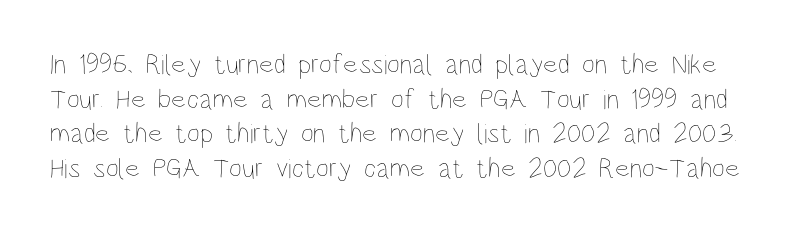
Note the varied advance widths — an 'i' is clearly narrower than an 'm'. On a weight scale, this lands at 450 or below. The glyphs are unaccompanied by any horizontal stroke below them. A typesetter would mark this as roman, not italic. How are the letters spaced? Ordinarily, with no added tracking.
